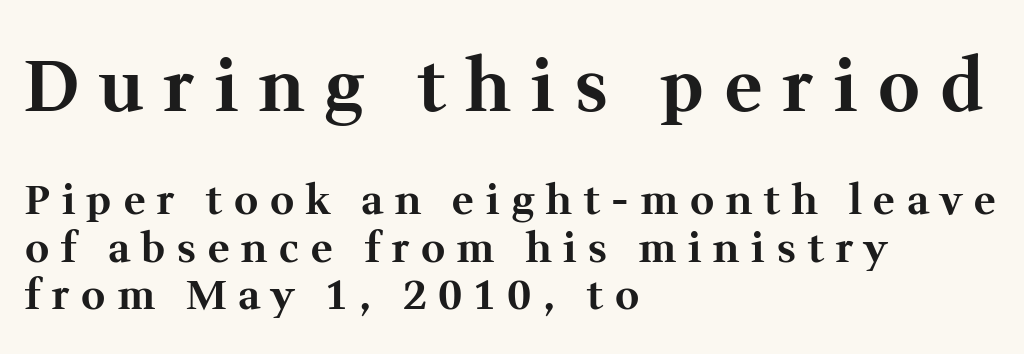
The image shows 71 px bold serif type, upright; set left-aligned, line spacing 1.16x, unusually wide letter spacing (+0.29 em), not underlined; the first (top) block is 1.73x larger; medium stroke contrast and a medium x-height.
